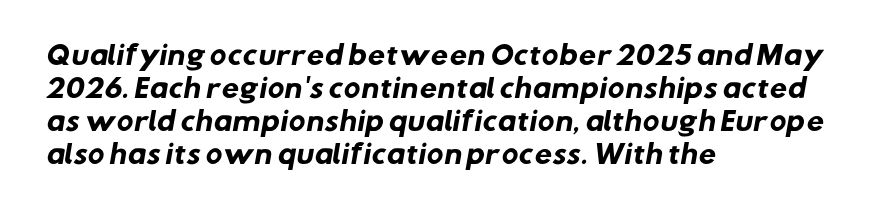
The words here are not underlined. The passage shown is emphatically bold. The line-height multiplier appears to be the usual default. The passage is arranged the way most books set body copy — flush left. No extra tracking has been applied to these lines.
